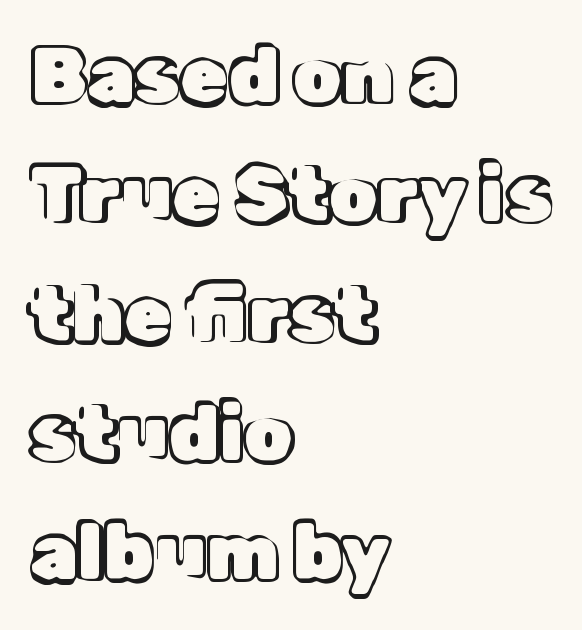
Note the varied advance widths — an 'i' is clearly narrower than an 'm'. The type is set solid horizontally, with unmodified tracking. Descenders are the only things crossing below the line. The lettering holds an erect, upright posture throughout.
